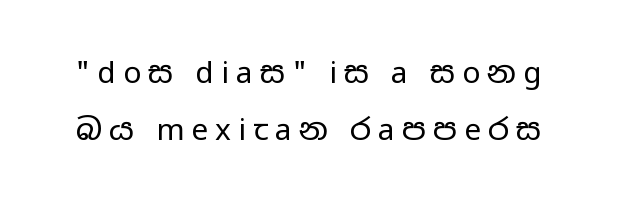
The image shows 30 px regular-weight, wide sans-serif type, upright; set loose line spacing (1.9x), unusually wide letter spacing (+0.24 em), not underlined; low stroke contrast and a medium x-height.
